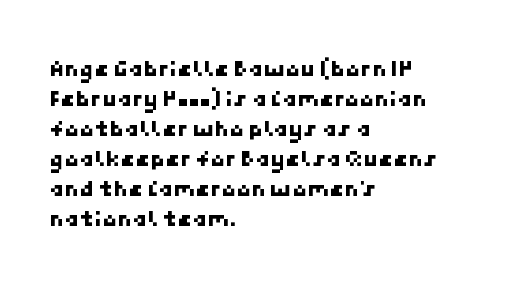
The image shows 24 px text type; set left-aligned, normal line spacing (1.25x), normal letter spacing, not underlined.
